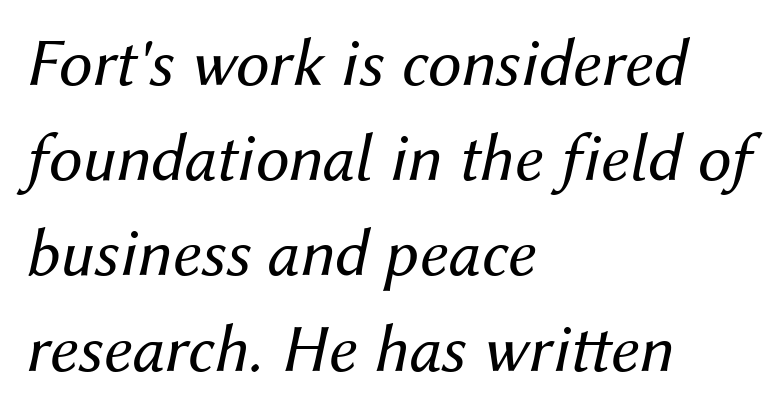
Q: Is the text bold? A: No.
Q: Is the text italic (slanted)? A: Yes, it leans right by about 12 degrees.
Q: Is the text underlined? A: No.
Q: How is the paragraph aligned? A: Left-aligned.
Q: Is the spacing between letters normal or unusually wide? A: Normal.
Q: Is the spacing between lines tight, normal or loose? A: Normal.
Q: Width (condensed, normal, or wide)? A: Normal.
Q: Stroke contrast? A: Medium.
Q: x-height? A: Medium.
Q: Monospaced? A: No.
